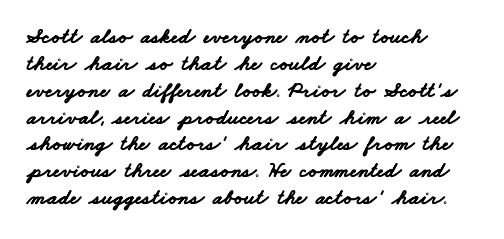
Q: Is the text bold? A: Yes.
Q: Is the text underlined? A: No.
Q: How is the paragraph aligned? A: Left-aligned.
Q: Is the spacing between letters normal or unusually wide? A: Normal.
